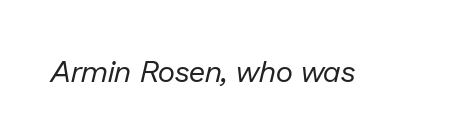
Ink coverage per letter is moderate at most. Note the varied advance widths — an 'i' is clearly narrower than an 'm'. The line texture is even and compact thanks to regular tracking. Notice how the stems are inclined rather than vertical — that's the hallmark of italics.
